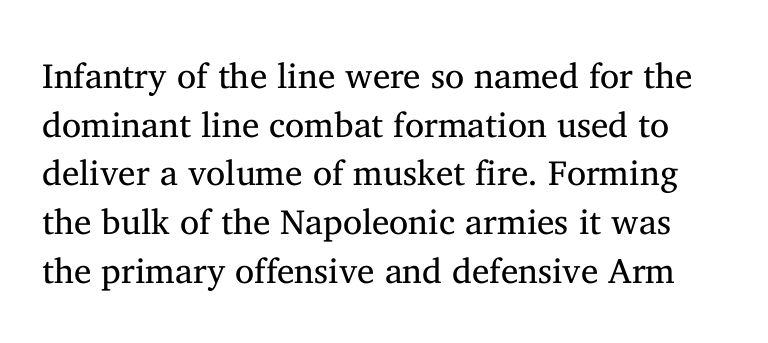
Serif or sans? Serif — the stroke terminals have little feet. Is the stroke heavy? The answer is a plain regular-or-lighter. Nobody drew a line under any word here. Looks like regular typesetting: each glyph gets only the width it needs. The lettering holds an erect, upright posture throughout.
